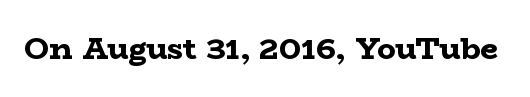
The image shows 31 px bold, wide serif type, upright; set normal letter spacing, not underlined; low stroke contrast and a medium x-height.
